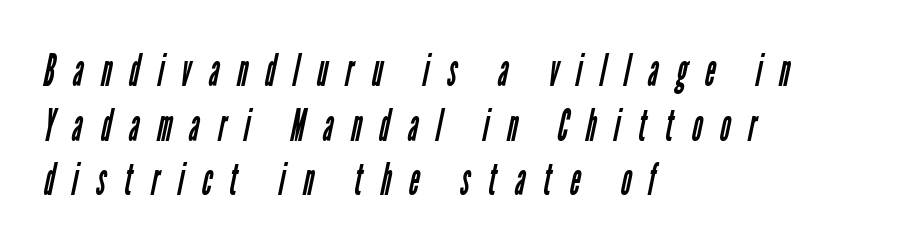
Each letter's strokes conclude bluntly, with no projecting serifs. A classic flush-left, rag-right setting is used for this passage. The area under the type is left untouched. You could not count columns in this text — the font is proportionally spaced. Here the glyphs are tracked loosely, breaking word shapes into spaced letters. Each stroke keeps to a modest, everyday thickness or less.
